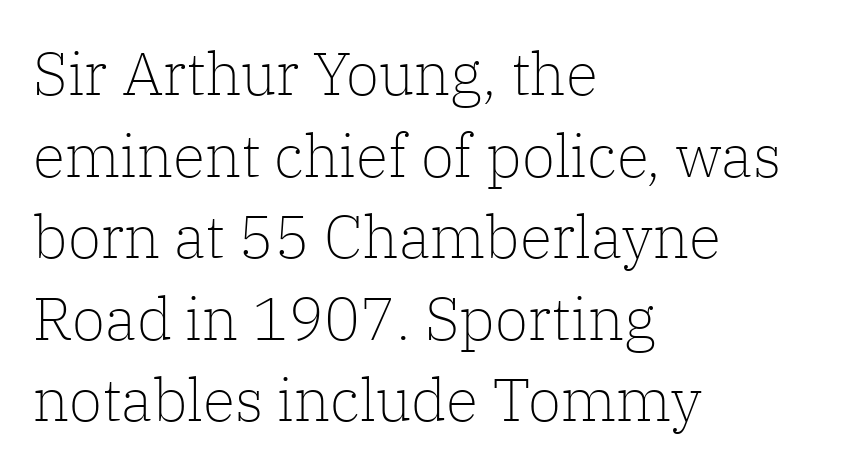
Q: Is the text bold? A: No.
Q: Is the text italic (slanted)? A: No, it is upright.
Q: Is the typeface a serif or a sans-serif typeface? A: Serif.
Q: Is the text underlined? A: No.
Q: How is the paragraph aligned? A: Left-aligned.
Q: Is the spacing between letters normal or unusually wide? A: Normal.
Q: Is the spacing between lines tight, normal or loose? A: Normal.
Q: Width (condensed, normal, or wide)? A: Normal.
Q: Stroke contrast? A: Low.
Q: x-height? A: Medium.
Q: Monospaced? A: No.
